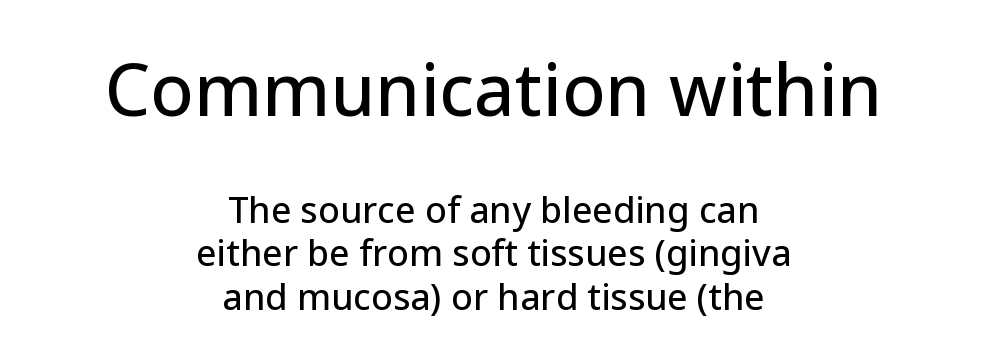
The passage shown is typed in a proportional face where columns would drift. Observe the absence of serifs on each vertical stroke in this sample. No italicization has been applied; the sample stays upright. How are the letters spaced? Ordinarily, with no added tracking. The glyphs are unaccompanied by any horizontal stroke below them.
